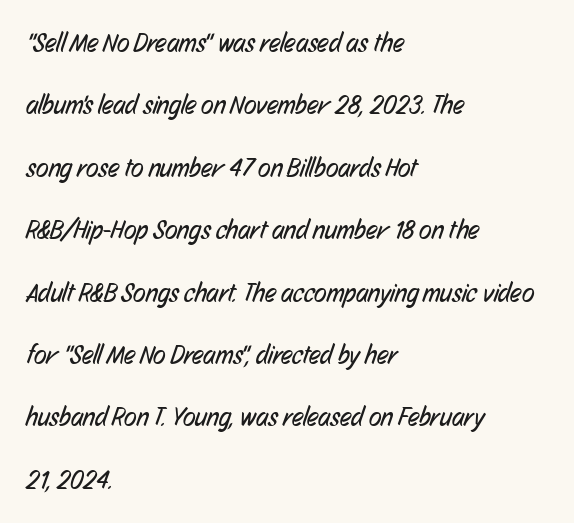
{"bold": "no", "underline": "no", "align": "left", "line_spacing": "loose", "line_spacing_ratio": 2.4, "letter_spacing": "normal", "letter_spacing_em": 0.0, "glyph_px": 26}
